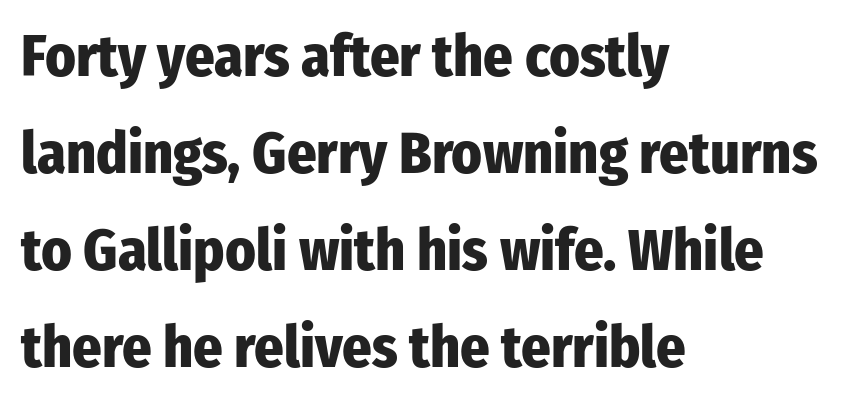
Q: Is the text bold? A: Yes.
Q: Is the text italic (slanted)? A: No, it is upright.
Q: Is the typeface a serif or a sans-serif typeface? A: Sans-serif.
Q: Is the text underlined? A: No.
Q: How is the paragraph aligned? A: Left-aligned.
Q: Is the spacing between letters normal or unusually wide? A: Normal.
Q: Is the spacing between lines tight, normal or loose? A: Normal.
Q: Width (condensed, normal, or wide)? A: Condensed.
Q: Stroke contrast? A: Low.
Q: x-height? A: Medium.
Q: Monospaced? A: No.
